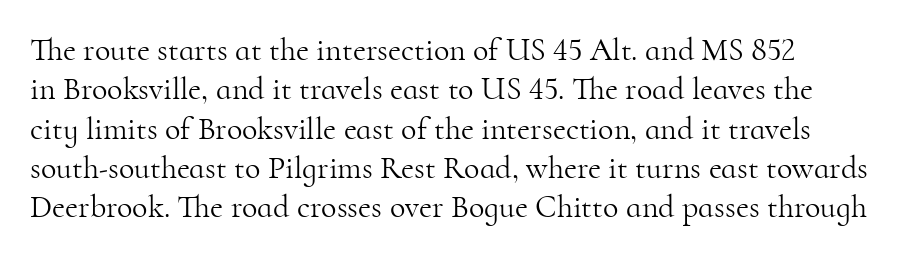
To sum up the face: it has serifs. The space directly below the letters is spotless. Does extra space separate the letters? No, they use regular spacing. The weight tops out at a normal text grade.
